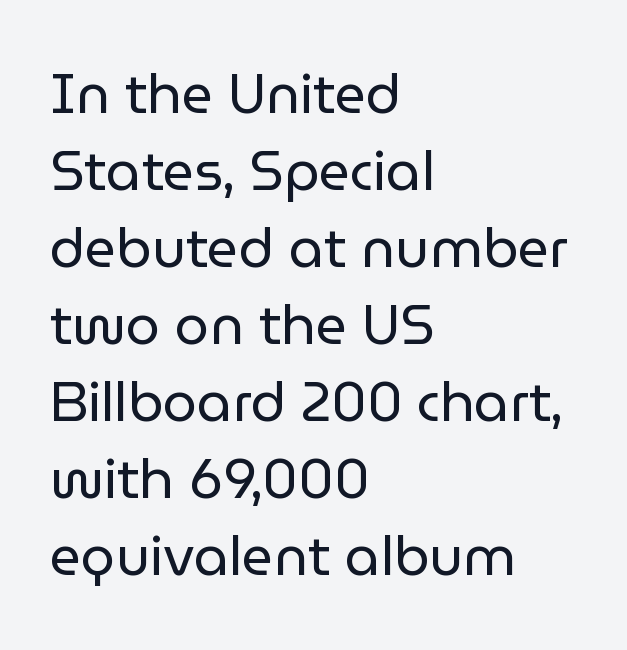
{"serif": "no", "italic": "no", "bold": "no", "weight": "regular", "width": "normal", "stroke_contrast": "low", "x_height": "medium", "monospaced": "no", "underline": "no", "align": "left", "line_spacing": "normal", "line_spacing_ratio": 1.4, "letter_spacing": "normal", "letter_spacing_em": 0.0, "glyph_px": 55}
